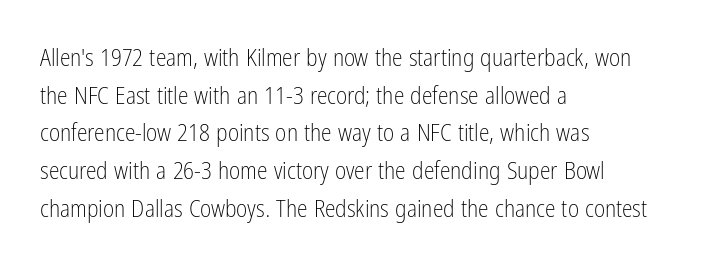
The setting favours the left margin, as ordinary paragraphs usually do. The face looks like a standard text weight, possibly lighter. Each row of text sits above clean, open space. Posture: straight, roman, zero tilt.
